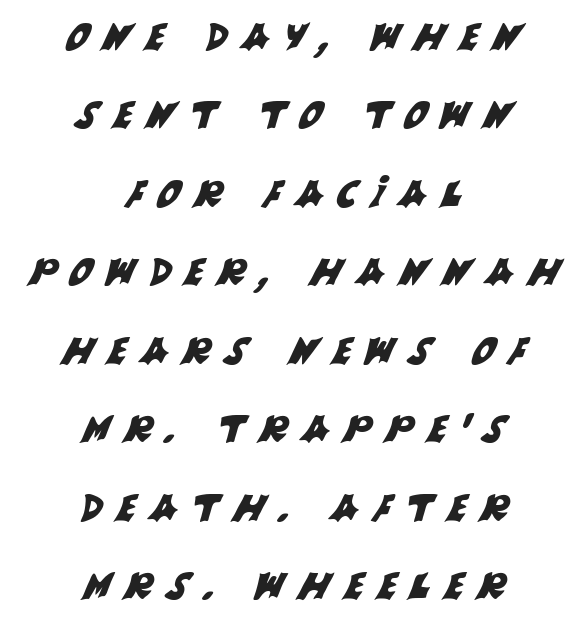
Q: Is the typeface a serif or a sans-serif typeface? A: Sans-serif.
Q: Is the text underlined? A: No.
Q: How is the paragraph aligned? A: Centered.
Q: Is the spacing between letters normal or unusually wide? A: Unusually wide.
Q: Is the spacing between lines tight, normal or loose? A: Loose.
Q: Width (condensed, normal, or wide)? A: Normal.
Q: Stroke contrast? A: Medium.
Q: x-height? A: Large.
Q: Monospaced? A: No.
